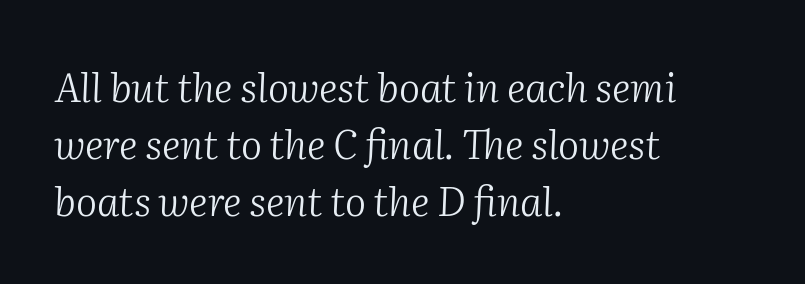
The image shows 40 px light serif type, italic (leaning right); set left-aligned, normal line spacing (1.43x), normal letter spacing, not underlined; medium stroke contrast and a medium x-height.
